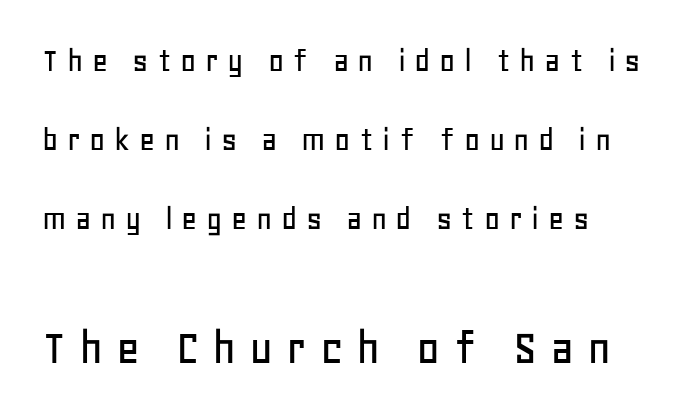
This rendering employs a face without finishing strokes, i.e., a sans-serif. Italic: no, the glyphs are upright roman. Regarding leading, the lines here are spaced well apart. Two sizes are in play, and the larger belongs to the second block.
